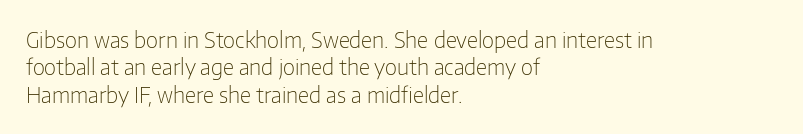
Reading down the block, your eye returns to a fixed left position each line. The weight tops out at a normal text grade. Interline gaps are of average width in this sample. The letters sit at their default tracking, neither squeezed nor spread.
